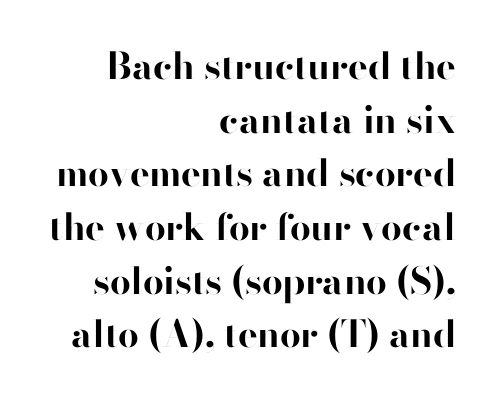
The image shows 37 px bold sans-serif type, upright; set right-aligned, normal line spacing (1.45x), normal letter spacing, not underlined; high stroke contrast and a small x-height.
